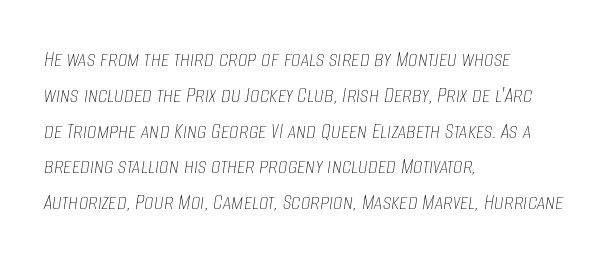
In terms of leading, this rendering sits right in the middle. Notice how the stems are inclined rather than vertical — that's the hallmark of italics. The strokes carry an ordinary text weight at most. Each word holds together tightly as a unit, with standard inter-letter gaps. The zone under the glyphs is completely vacant.
